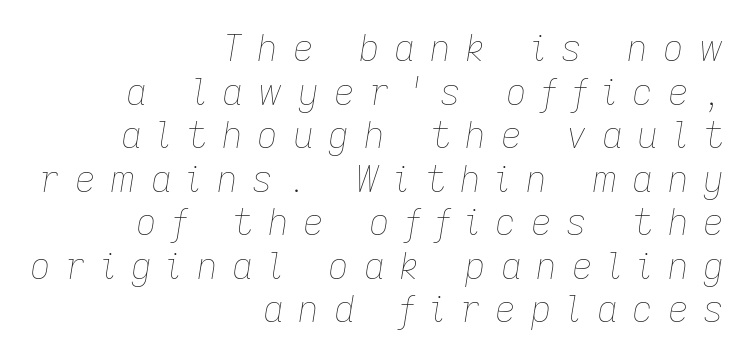
The image shows 36 px thin type, italic (leaning right); set right-aligned, line spacing 1.21x, unusually wide letter spacing (+0.41 em), not underlined; low stroke contrast and a medium x-height.
